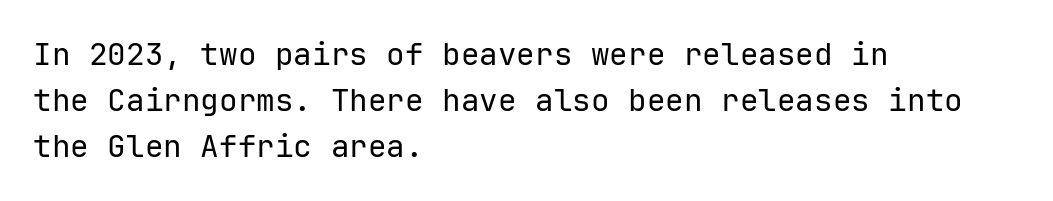
Italic: no, the glyphs are upright roman. The string is rendered with underlining switched off. Casual observation: everything's shoved over to the left. Counters stay open thanks to moderate or lighter strokes. Font category for this specimen: sans-serif.
